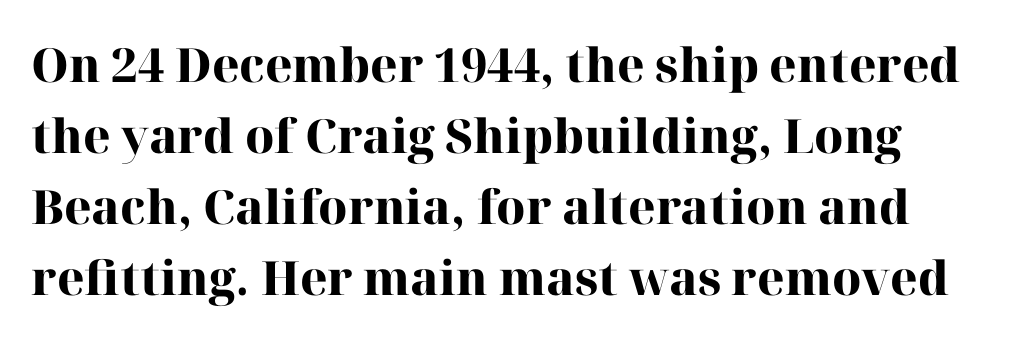
{"serif": "yes", "italic": "no", "bold": "yes", "weight": "heavy", "width": "normal", "stroke_contrast": "high", "x_height": "medium", "monospaced": "no", "underline": "no", "line_spacing": "normal", "line_spacing_ratio": 1.51, "letter_spacing": "normal", "letter_spacing_em": 0.0, "glyph_px": 47}
